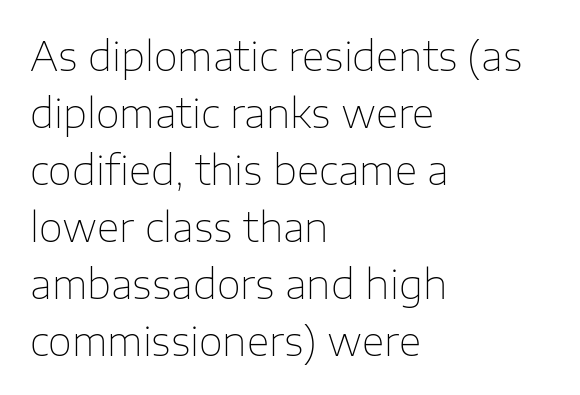
Reading down the block, your eye returns to a fixed left position each line. This rendering leaves character spacing at its baseline value. Is there any slant? The stems are plumb. Stroke thickness stays within the range of a standard reading face or lighter. In terms of letterform style, serifs are entirely absent. A typesetter would call this proportional, since set widths differ per character.
